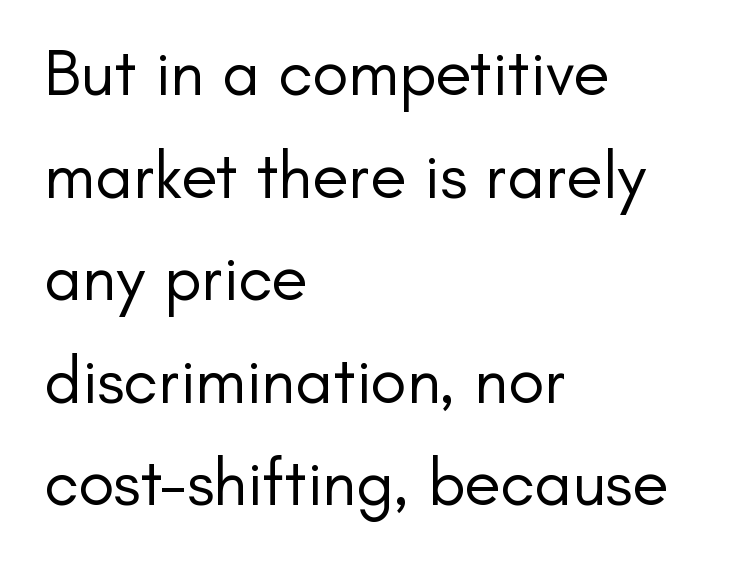
Q: Is the text bold? A: No.
Q: Is the text italic (slanted)? A: No, it is upright.
Q: Is the typeface a serif or a sans-serif typeface? A: Sans-serif.
Q: Is the text underlined? A: No.
Q: How is the paragraph aligned? A: Left-aligned.
Q: Is the spacing between letters normal or unusually wide? A: Normal.
Q: Is the spacing between lines tight, normal or loose? A: Normal.
Q: Width (condensed, normal, or wide)? A: Normal.
Q: Stroke contrast? A: Low.
Q: x-height? A: Small.
Q: Monospaced? A: No.
